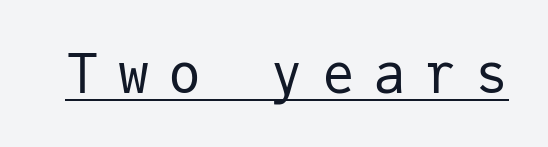
The image shows 55 px regular-weight sans-serif type, upright, monospaced; set unusually wide letter spacing (+0.33 em), underlined; low stroke contrast and a medium x-height.
